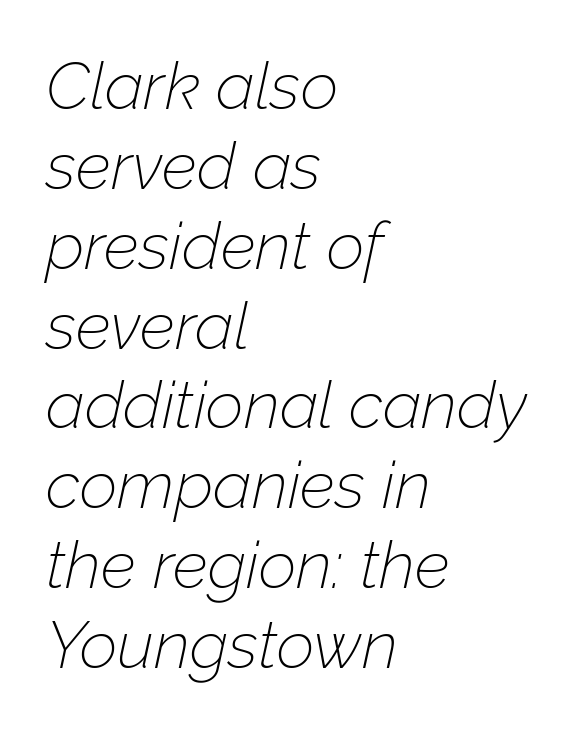
Q: Is the text bold? A: No.
Q: Is the text italic (slanted)? A: Yes, it leans right by about 12 degrees.
Q: Is the text underlined? A: No.
Q: How is the paragraph aligned? A: Left-aligned.
Q: Is the spacing between letters normal or unusually wide? A: Normal.
Q: Width (condensed, normal, or wide)? A: Normal.
Q: Stroke contrast? A: Low.
Q: x-height? A: Medium.
Q: Monospaced? A: No.
